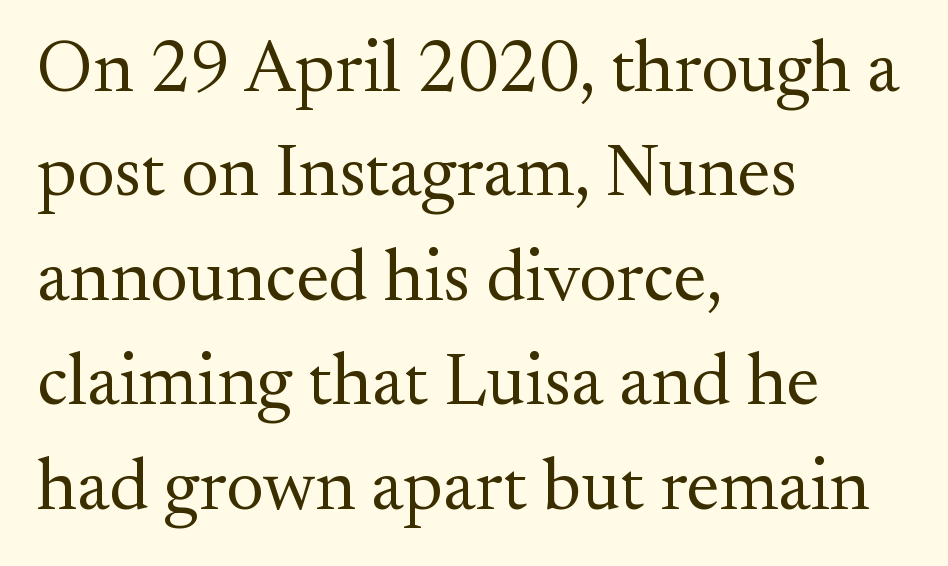
The image shows 73 px regular-weight serif type, upright; set left-aligned, normal line spacing (1.43x), normal letter spacing, not underlined; medium stroke contrast and a small x-height.
